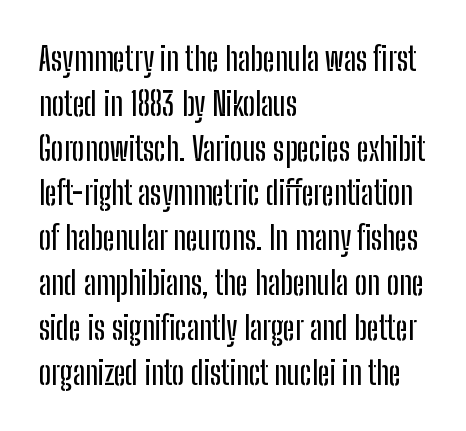
Q: Is the text italic (slanted)? A: No, it is upright.
Q: Is the typeface a serif or a sans-serif typeface? A: Sans-serif.
Q: Is the text underlined? A: No.
Q: How is the paragraph aligned? A: Left-aligned.
Q: Is the spacing between letters normal or unusually wide? A: Normal.
Q: Is the spacing between lines tight, normal or loose? A: Normal.
Q: Width (condensed, normal, or wide)? A: Condensed.
Q: Stroke contrast? A: Low.
Q: x-height? A: Medium.
Q: Monospaced? A: No.
